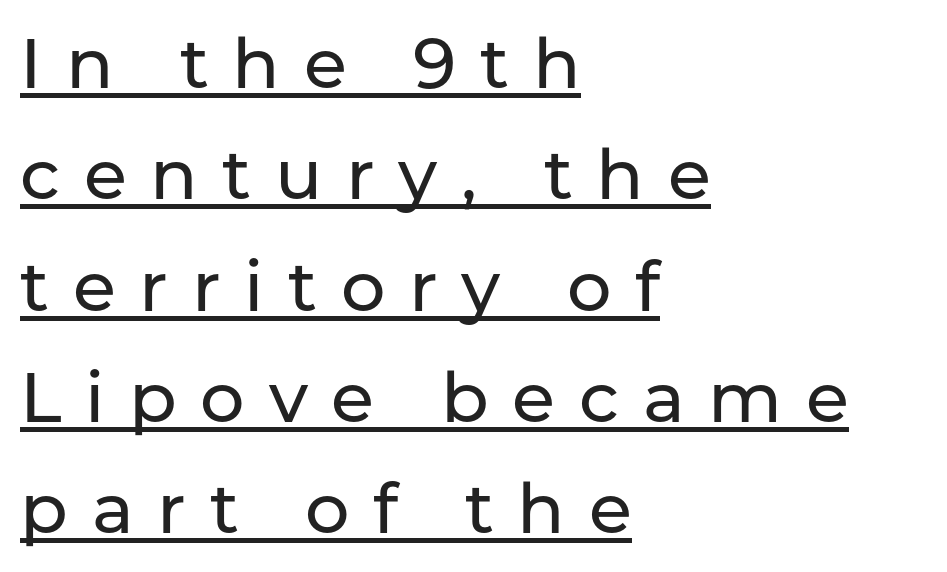
{"serif": "no", "italic": "no", "width": "normal", "stroke_contrast": "low", "x_height": "medium", "monospaced": "no", "underline": "yes", "align": "left", "line_spacing": "normal", "line_spacing_ratio": 1.59, "letter_spacing": "wide", "letter_spacing_em": 0.34, "glyph_px": 70}
